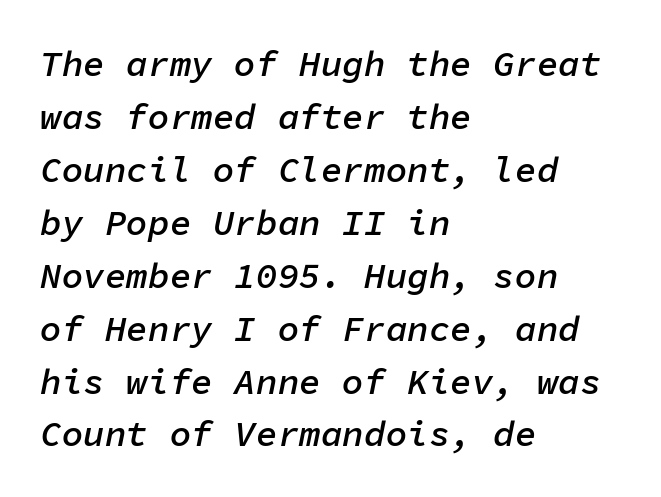
{"italic": "yes", "lean": "right", "slant_degrees": 11, "bold": "semi", "weight": "semibold", "width": "normal", "stroke_contrast": "low", "x_height": "medium", "monospaced": "yes", "underline": "no", "align": "left", "line_spacing": "normal", "line_spacing_ratio": 1.47, "letter_spacing": "normal", "letter_spacing_em": 0.0, "glyph_px": 36}
